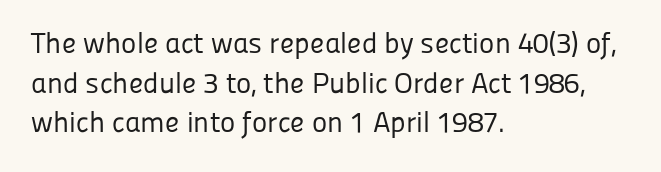
Look at the bottom of the vertical strokes: they stop flat, with no serifs. The letterforms sit shoulder to shoulder at normal distance. A classic flush-left, rag-right setting is used for this passage. Any mark beneath the type? The region is blank. Evenly set lines give the paragraph a standard silhouette.
